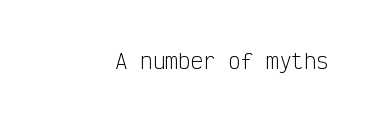
The image shows 21 px text type, upright; set normal letter spacing, not underlined.
